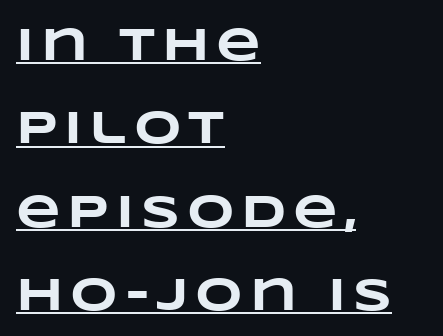
The image shows 46 px heavy, wide type; set left-aligned, line spacing 1.81x, underlined; low stroke contrast and a large x-height.
